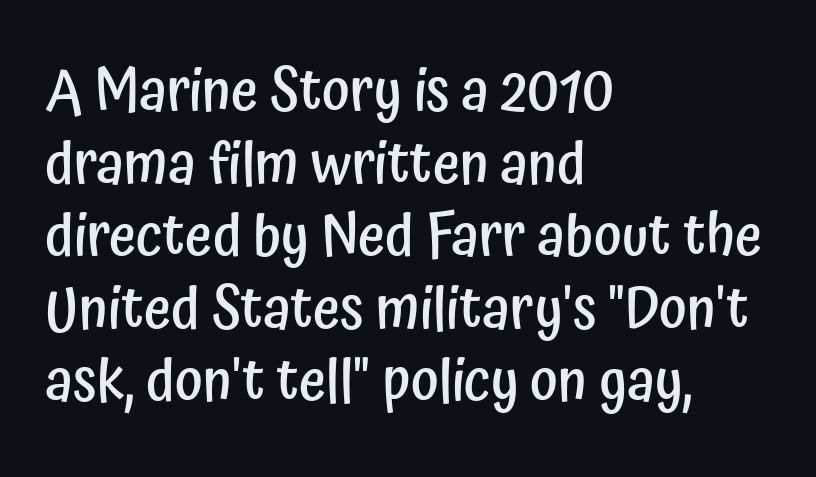
{"serif": "no", "italic": "no", "bold": "semi", "weight": "semibold", "width": "condensed", "stroke_contrast": "low", "x_height": "medium", "monospaced": "no", "underline": "no", "align": "left", "line_spacing_ratio": 1.23, "letter_spacing": "normal", "letter_spacing_em": 0.0, "glyph_px": 59}
